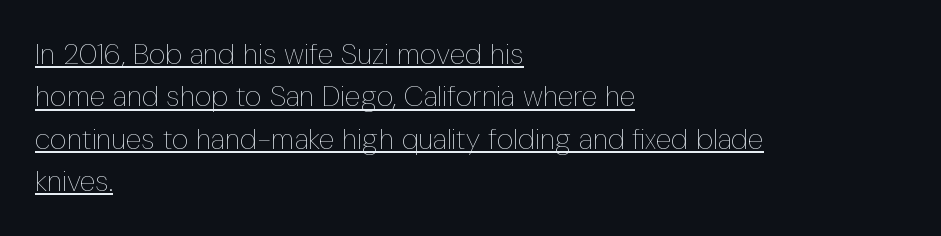
Q: Is the text bold? A: No.
Q: Is the text italic (slanted)? A: No, it is upright.
Q: Is the text underlined? A: Yes.
Q: How is the paragraph aligned? A: Left-aligned.
Q: Is the spacing between letters normal or unusually wide? A: Normal.
Q: Is the spacing between lines tight, normal or loose? A: Normal.
Q: Width (condensed, normal, or wide)? A: Condensed.
Q: Stroke contrast? A: Low.
Q: x-height? A: Medium.
Q: Monospaced? A: No.
